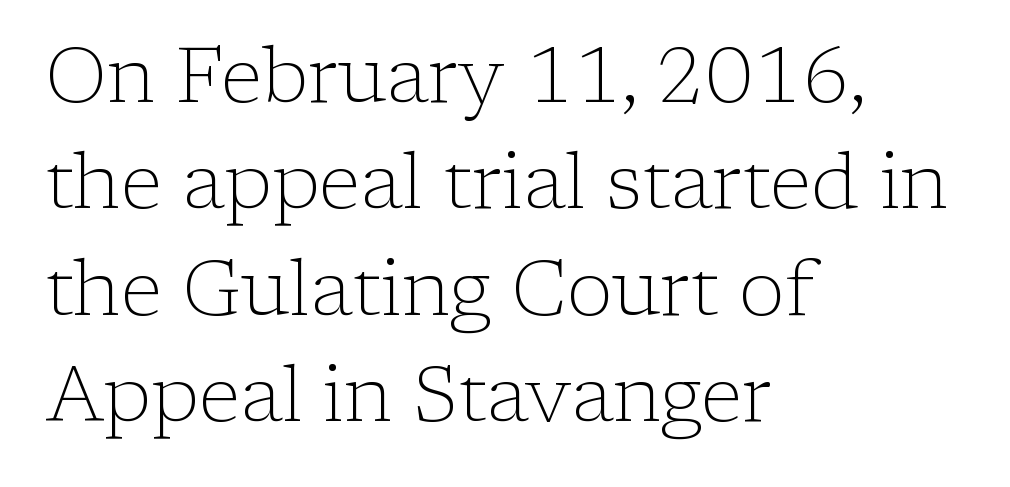
No chunkiness to these letters — they're not bold. Honestly, there is no underline to notice here at all. Standard letterfit; no display-style spreading of the glyphs. Does the leading feel generous? No, just average.
